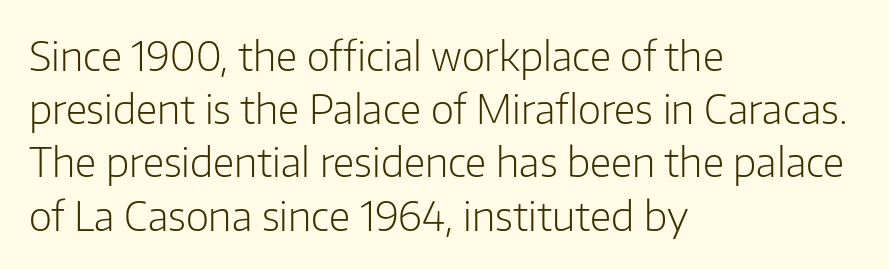
Q: Is the text bold? A: No.
Q: Is the text italic (slanted)? A: No, it is upright.
Q: Is the typeface a serif or a sans-serif typeface? A: Sans-serif.
Q: Is the text underlined? A: No.
Q: How is the paragraph aligned? A: Left-aligned.
Q: Is the spacing between letters normal or unusually wide? A: Normal.
Q: Is the spacing between lines tight, normal or loose? A: Normal.
Q: Width (condensed, normal, or wide)? A: Normal.
Q: Stroke contrast? A: Low.
Q: x-height? A: Medium.
Q: Monospaced? A: No.
